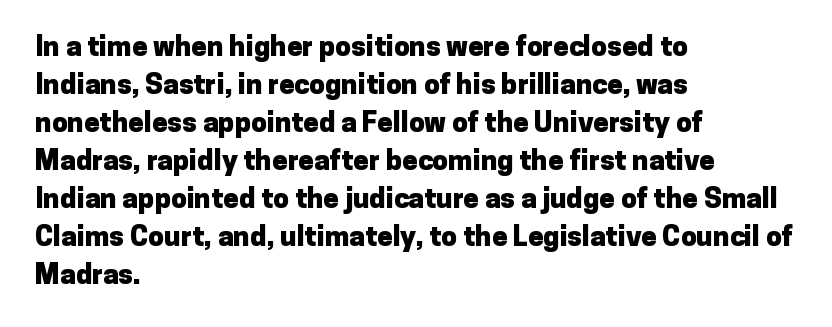
A typesetter would call this leading conventional body-copy spacing. Every letter is thick-stroked: bold, no question. The letterforms sit shoulder to shoulder at normal distance. You could not count columns in this text — the font is proportionally spaced. Grotesque or geometric, the face here clearly has no serifs.
